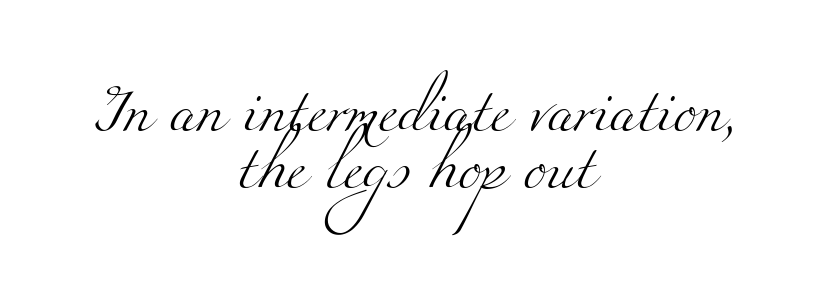
Q: Is the text bold? A: No.
Q: Is the text underlined? A: No.
Q: How is the paragraph aligned? A: Centered.
Q: Is the spacing between letters normal or unusually wide? A: Normal.
Q: Is the spacing between lines tight, normal or loose? A: Normal.
Q: Width (condensed, normal, or wide)? A: Wide.
Q: Stroke contrast? A: Medium.
Q: x-height? A: Small.
Q: Monospaced? A: No.
